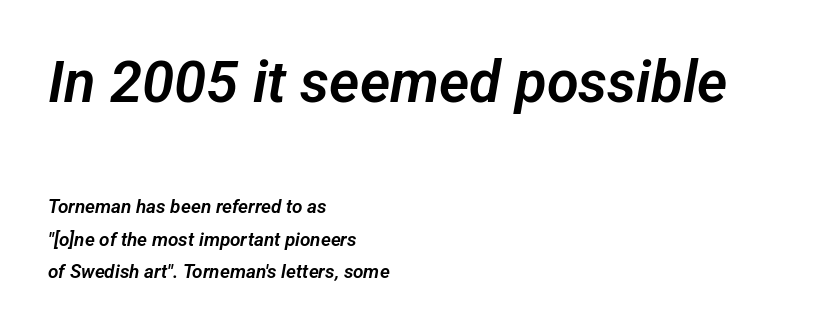
{"serif": "no", "width": "normal", "stroke_contrast": "low", "x_height": "medium", "monospaced": "no", "underline": "no", "align": "left", "line_spacing_ratio": 1.73, "letter_spacing": "normal", "letter_spacing_em": 0.0, "larger_block": "first", "size_ratio": 3.05, "glyph_px": 58}
